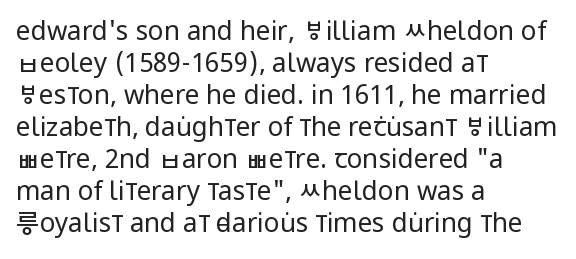
The image shows 26 px text type, upright; set left-aligned, line spacing 1.23x, normal letter spacing, not underlined.
